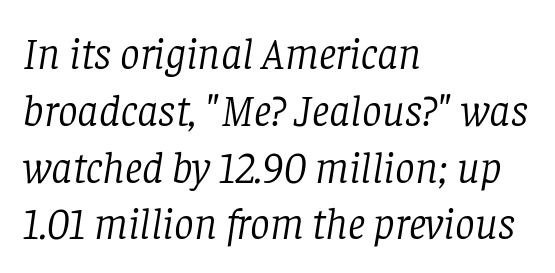
{"serif": "yes", "italic": "yes", "lean": "right", "slant_degrees": 8, "bold": "no", "weight": "light", "width": "normal", "stroke_contrast": "low", "x_height": "large", "monospaced": "no", "underline": "no", "align": "left", "line_spacing": "normal", "line_spacing_ratio": 1.29, "letter_spacing": "normal", "letter_spacing_em": 0.0, "glyph_px": 44}
